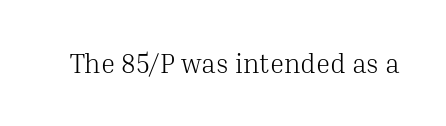
{"italic": "no", "bold": "no", "underline": "no", "letter_spacing": "normal", "letter_spacing_em": 0.0, "glyph_px": 27}
